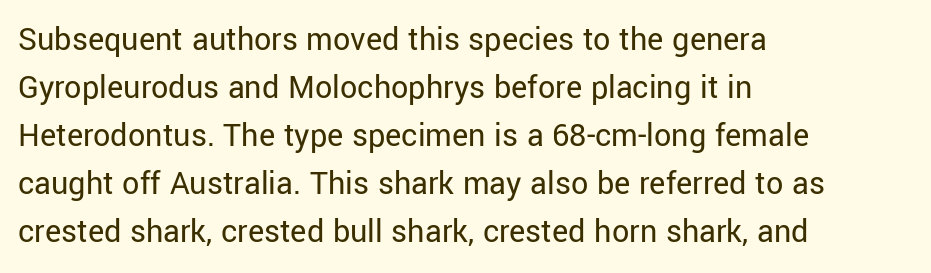
{"serif": "no", "italic": "no", "bold": "no", "weight": "regular", "width": "normal", "stroke_contrast": "low", "x_height": "medium", "monospaced": "no", "underline": "no", "align": "left", "line_spacing": "normal", "line_spacing_ratio": 1.41, "letter_spacing": "normal", "letter_spacing_em": 0.0, "glyph_px": 34}
